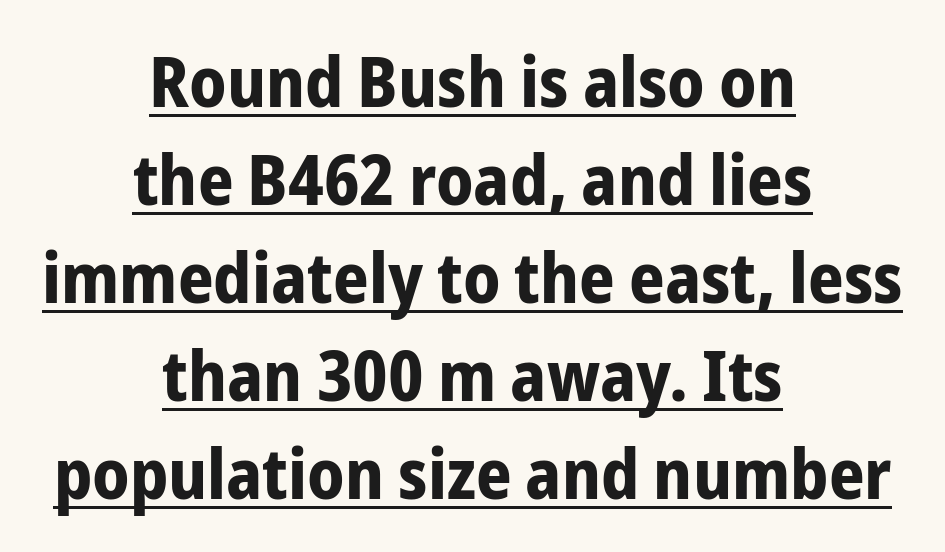
Q: Is the text bold? A: Yes.
Q: Is the text italic (slanted)? A: No, it is upright.
Q: Is the typeface a serif or a sans-serif typeface? A: Sans-serif.
Q: Is the text underlined? A: Yes.
Q: How is the paragraph aligned? A: Centered.
Q: Is the spacing between letters normal or unusually wide? A: Normal.
Q: Is the spacing between lines tight, normal or loose? A: Normal.
Q: Width (condensed, normal, or wide)? A: Condensed.
Q: Stroke contrast? A: Low.
Q: x-height? A: Medium.
Q: Monospaced? A: No.
